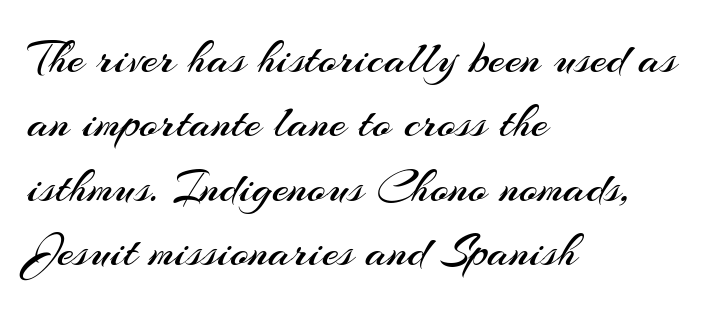
The image shows 48 px regular-weight sans-serif type; set left-aligned, normal line spacing (1.34x), normal letter spacing, not underlined; medium stroke contrast and a small x-height.
